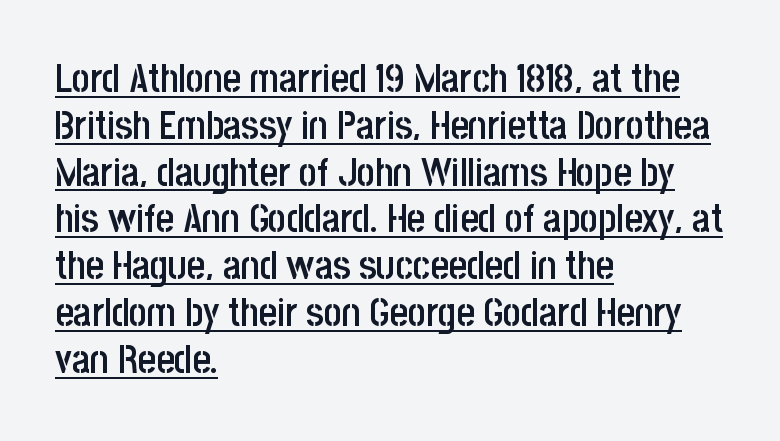
The image shows 39 px semibold, condensed sans-serif type, upright; set left-aligned, line spacing 1.2x, normal letter spacing, underlined; low stroke contrast and a large x-height.
